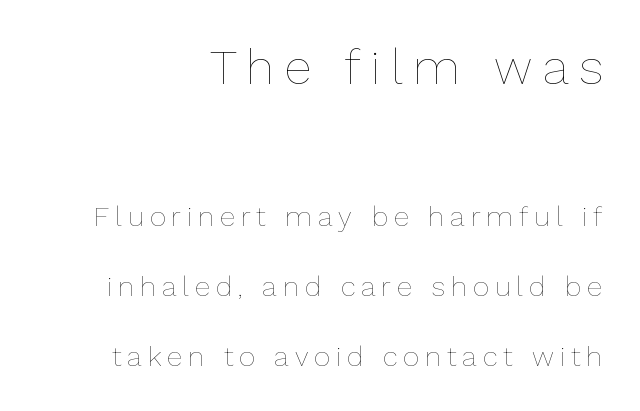
{"italic": "no", "bold": "no", "weight": "thin", "width": "normal", "stroke_contrast": "low", "x_height": "medium", "monospaced": "no", "underline": "no", "align": "right", "line_spacing": "loose", "line_spacing_ratio": 2.49, "letter_spacing": "wide", "letter_spacing_em": 0.21, "larger_block": "first", "size_ratio": 1.75, "glyph_px": 49}
